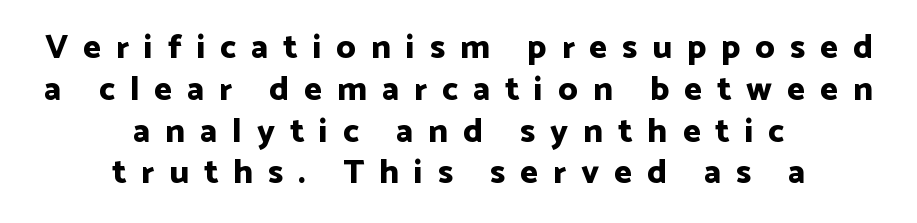
Q: Is the text bold? A: Yes.
Q: Is the text italic (slanted)? A: No, it is upright.
Q: Is the typeface a serif or a sans-serif typeface? A: Sans-serif.
Q: Is the text underlined? A: No.
Q: How is the paragraph aligned? A: Centered.
Q: Is the spacing between letters normal or unusually wide? A: Unusually wide.
Q: Width (condensed, normal, or wide)? A: Normal.
Q: Stroke contrast? A: Low.
Q: x-height? A: Medium.
Q: Monospaced? A: No.
